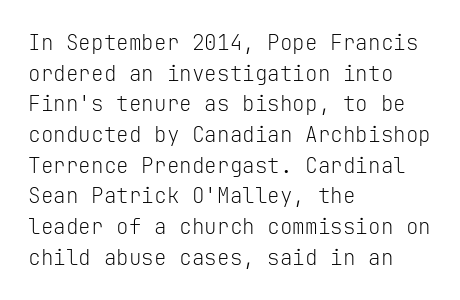
{"italic": "no", "bold": "no", "underline": "no", "align": "left", "line_spacing": "normal", "line_spacing_ratio": 1.46, "letter_spacing": "normal", "letter_spacing_em": 0.0, "glyph_px": 21}
